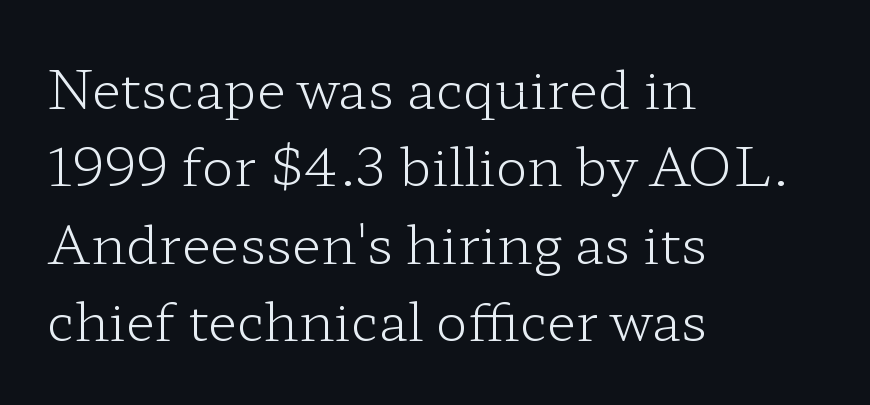
A typesetter would call this leading conventional body-copy spacing. Vertical strokes here are truly vertical. Stroke terminals: seriffed. Varying glyph widths throughout — classic text-font behaviour. A quiet, ordinary-to-light weight characterises the typeface. The gaps between neighbouring characters are ordinary and unremarkable.
